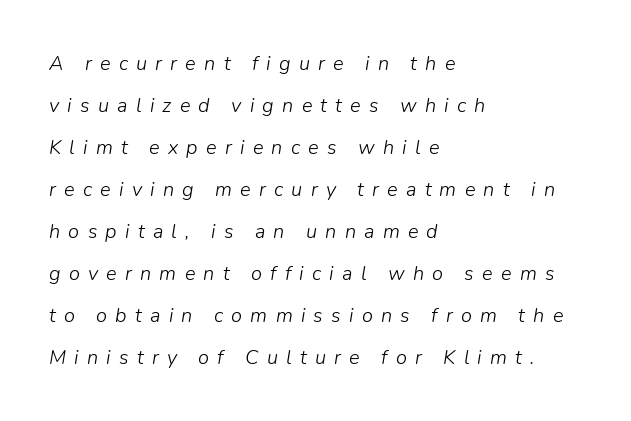
{"italic": "yes", "lean": "right", "slant_degrees": 9, "bold": "no", "underline": "no", "align": "left", "line_spacing": "loose", "line_spacing_ratio": 2.1, "letter_spacing": "wide", "letter_spacing_em": 0.41, "glyph_px": 20}
